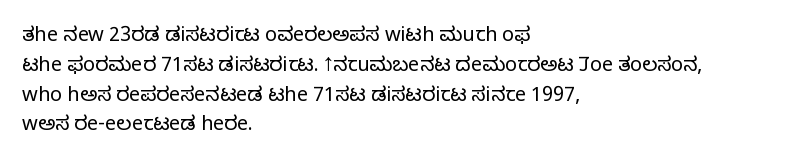
{"italic": "no", "bold": "no", "underline": "no", "align": "left", "line_spacing": "normal", "line_spacing_ratio": 1.49, "letter_spacing": "normal", "letter_spacing_em": 0.0, "glyph_px": 20}
